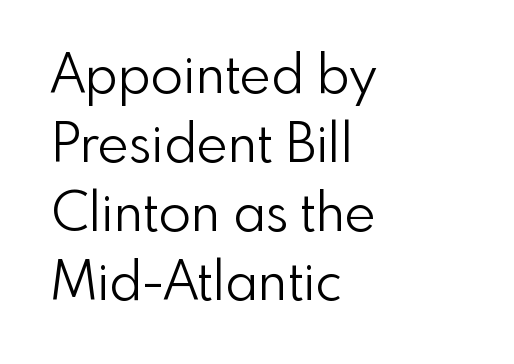
The type family on display is of the sans-serif kind. The specimen omits any rule beneath the text block's lines. The gaps between neighbouring characters are ordinary and unremarkable. On a weight scale, this lands at 450 or below. Horizontal alignment here is leftward, the default for most running prose. Every character sits straight up, as roman type does.
